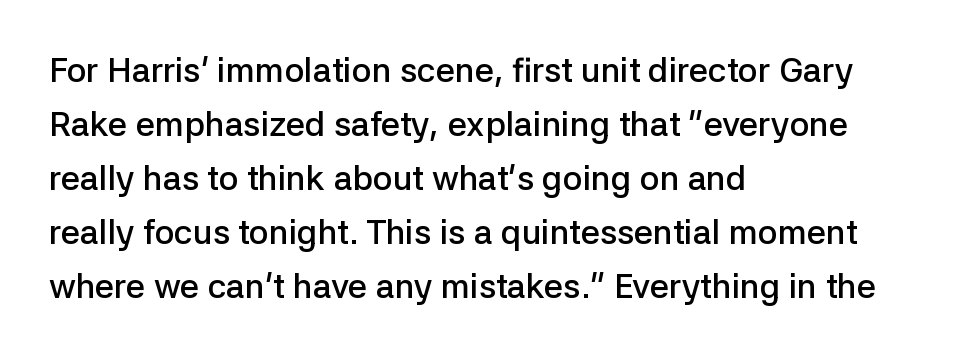
Q: Is the text bold? A: Semi-bold.
Q: Is the text italic (slanted)? A: No, it is upright.
Q: Is the typeface a serif or a sans-serif typeface? A: Sans-serif.
Q: Is the text underlined? A: No.
Q: How is the paragraph aligned? A: Left-aligned.
Q: Is the spacing between letters normal or unusually wide? A: Normal.
Q: Is the spacing between lines tight, normal or loose? A: Normal.
Q: Width (condensed, normal, or wide)? A: Normal.
Q: Stroke contrast? A: Low.
Q: x-height? A: Medium.
Q: Monospaced? A: No.
